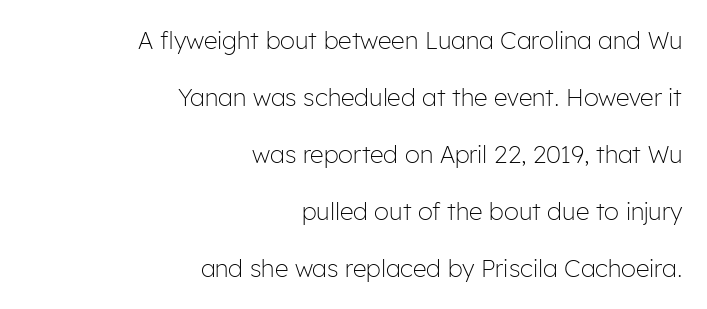
The image shows 24 px text type, upright; set right-aligned, loose line spacing (2.38x), normal letter spacing, not underlined.
